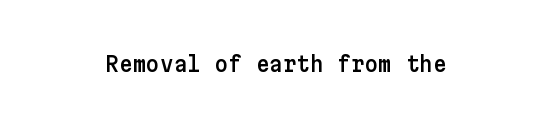
The image shows 21 px text type, upright; set normal letter spacing, not underlined.
